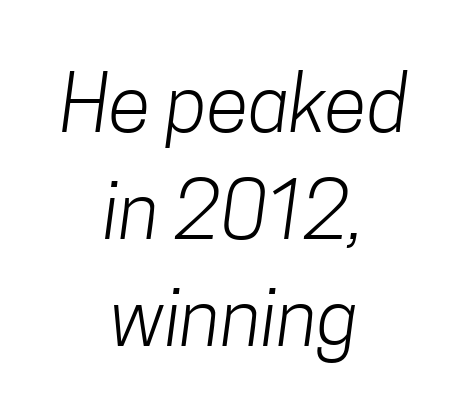
Caption: multi-line text, centered on the measure. No heavy texture on the line: the type isn't bold. Examine the stroke ends and you'll find no serifs. The strip under each line holds only bare page. Here the designer chose a conventional face with non-uniform glyph widths. Glyph-to-glyph distance matches everyday printed text.
